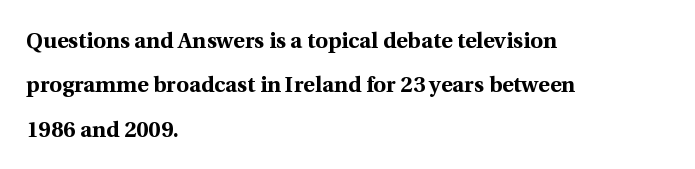
{"italic": "no", "bold": "yes", "underline": "no", "align": "left", "line_spacing": "loose", "line_spacing_ratio": 2.02, "letter_spacing": "normal", "letter_spacing_em": 0.0, "glyph_px": 22}
